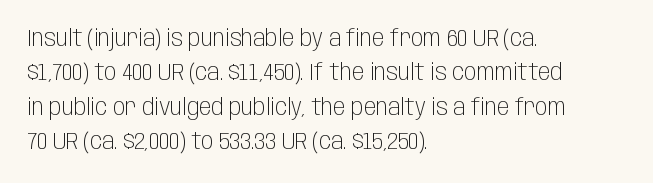
Q: Is the text bold? A: No.
Q: Is the text italic (slanted)? A: No, it is upright.
Q: Is the text underlined? A: No.
Q: How is the paragraph aligned? A: Left-aligned.
Q: Is the spacing between letters normal or unusually wide? A: Normal.
Q: Is the spacing between lines tight, normal or loose? A: Normal.
